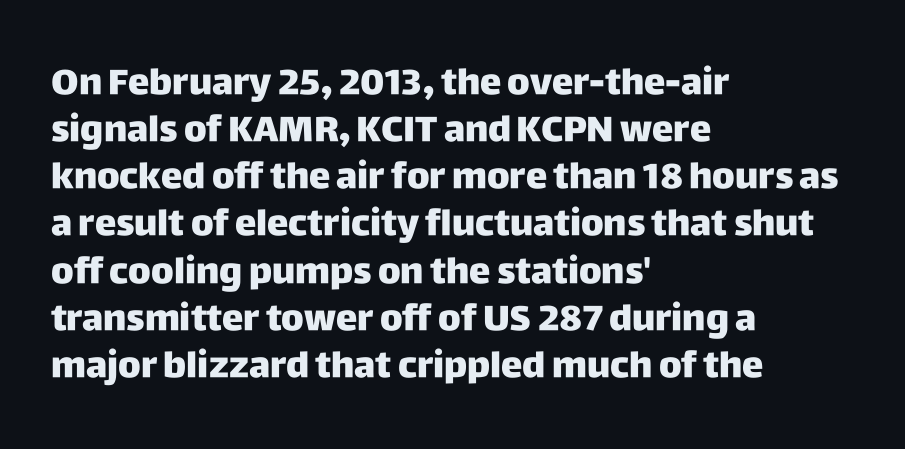
The image shows 36 px heavy sans-serif type, upright; set left-aligned, normal line spacing (1.31x), normal letter spacing, not underlined; low stroke contrast and a large x-height.
